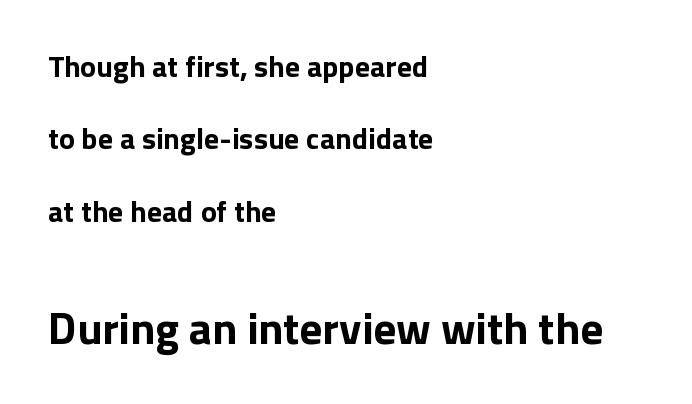
Block two is the big one; block one sits smaller above it. Each new line begins a long way beneath the previous one. Do the characters align in a grid? No, the font is proportional. Has an underline been added? It has not. How are the letters spaced? Ordinarily, with no added tracking. On the weight axis this lands at bold, roughly 700.
